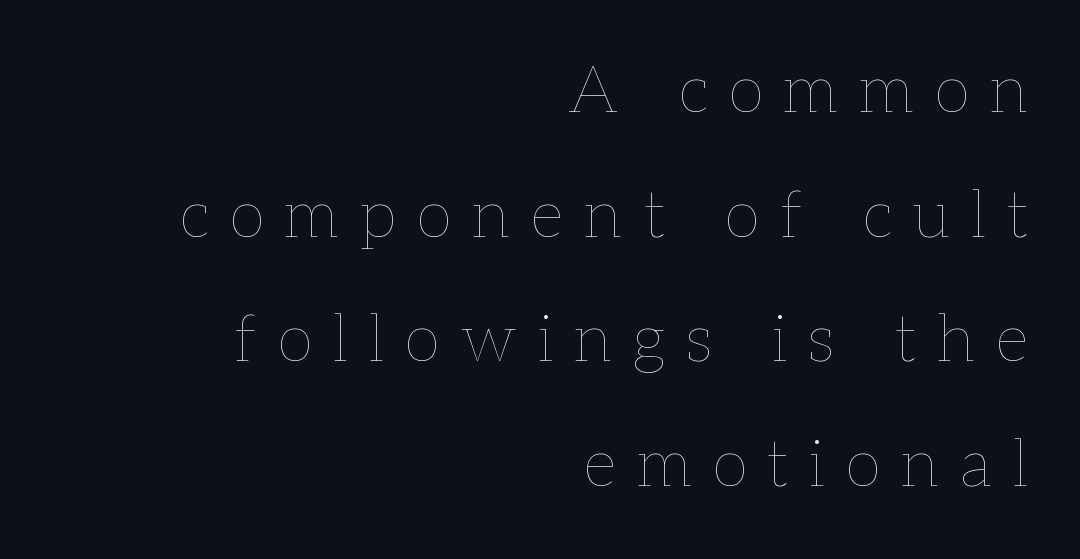
The image shows 66 px thin type, upright; set right-aligned, line spacing 1.89x, unusually wide letter spacing (+0.32 em), not underlined; low stroke contrast and a medium x-height.
